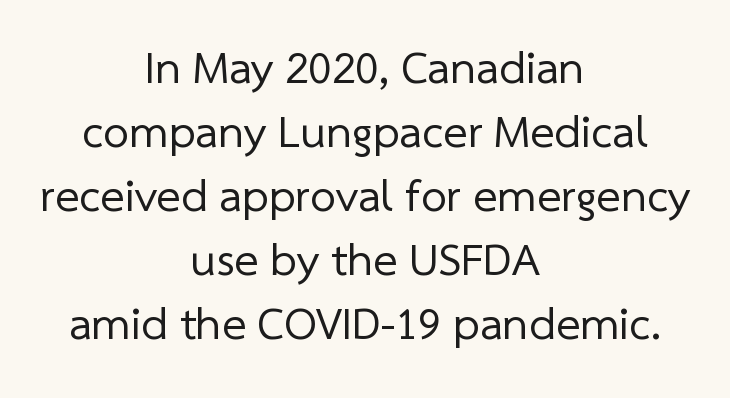
Short and long lines alike share a common midpoint. Vertically, the passage feels balanced, rows spaced as you'd expect. The passage shown is typed in a proportional face where columns would drift. Heft: none added — not bold. No extra tracking has been applied to these lines.
